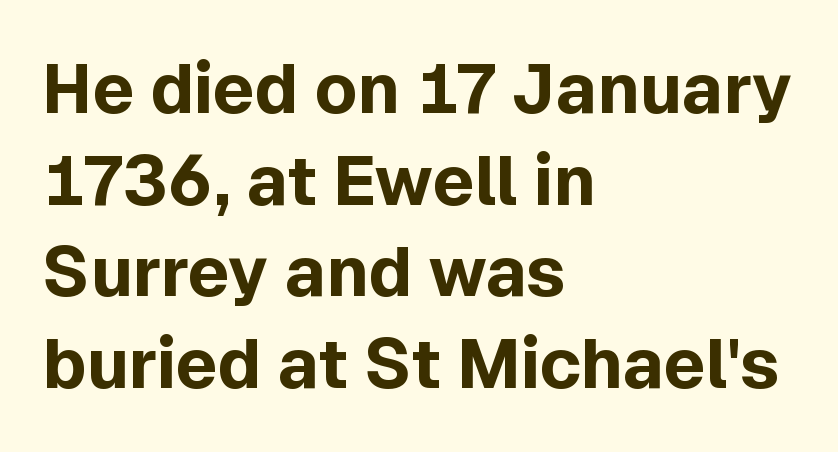
Q: Is the text bold? A: Yes.
Q: Is the text italic (slanted)? A: No, it is upright.
Q: Is the typeface a serif or a sans-serif typeface? A: Sans-serif.
Q: Is the text underlined? A: No.
Q: How is the paragraph aligned? A: Left-aligned.
Q: Is the spacing between letters normal or unusually wide? A: Normal.
Q: Is the spacing between lines tight, normal or loose? A: Normal.
Q: Width (condensed, normal, or wide)? A: Normal.
Q: x-height? A: Medium.
Q: Monospaced? A: No.
